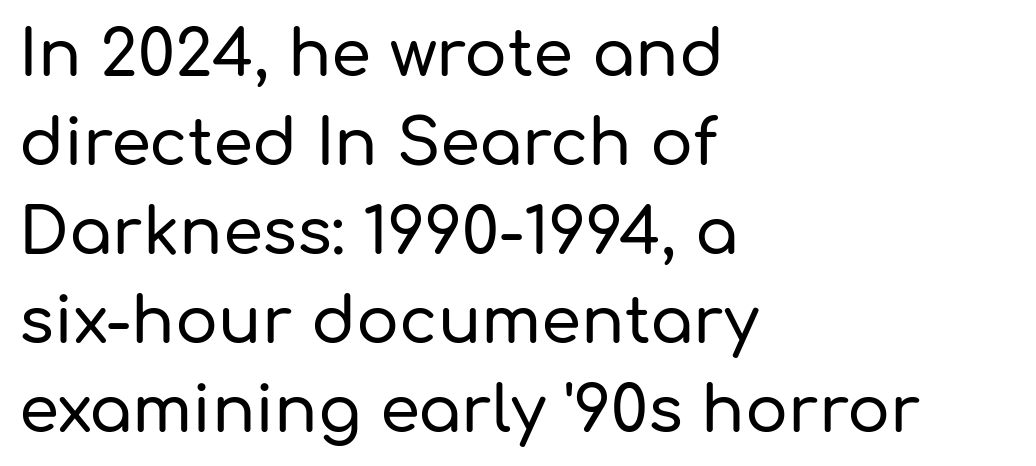
Here the designer chose a conventional face with non-uniform glyph widths. Visually the block forms a straight wall on the left and a jagged coastline on the right. Has an underline been added? It has not. Inter-character spacing is left at the font's built-in metrics. The designer left line spacing at the default.
